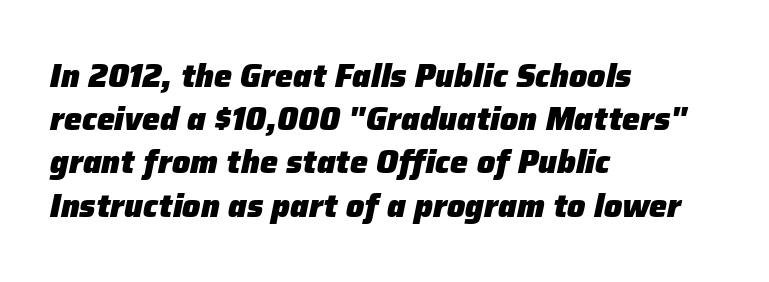
Q: Is the text bold? A: Yes.
Q: Is the text italic (slanted)? A: Yes, it leans right by about 12 degrees.
Q: Is the text underlined? A: No.
Q: How is the paragraph aligned? A: Left-aligned.
Q: Is the spacing between letters normal or unusually wide? A: Normal.
Q: Is the spacing between lines tight, normal or loose? A: Normal.
Q: Width (condensed, normal, or wide)? A: Normal.
Q: Stroke contrast? A: Low.
Q: x-height? A: Medium.
Q: Monospaced? A: No.
